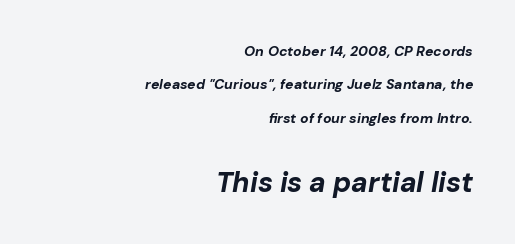
The image shows 28 px bold type, italic (leaning right); set right-aligned, loose line spacing (2.38x), normal letter spacing, not underlined; the second (bottom) block is 2.0x larger; low stroke contrast and a medium x-height.
